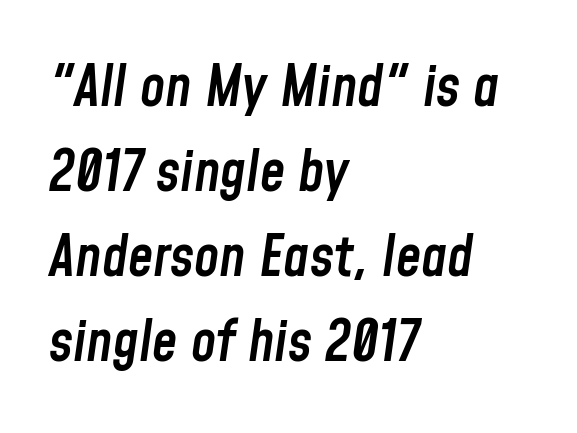
The image shows 57 px semibold, condensed type, italic (leaning right); set left-aligned, normal line spacing (1.49x), normal letter spacing, not underlined; low stroke contrast and a medium x-height.
